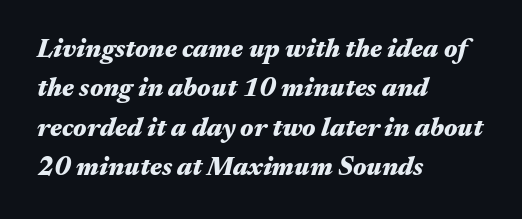
Q: Is the text bold? A: Yes.
Q: Is the text italic (slanted)? A: Yes, it leans right by about 17 degrees.
Q: Is the text underlined? A: No.
Q: How is the paragraph aligned? A: Left-aligned.
Q: Is the spacing between letters normal or unusually wide? A: Normal.
Q: Is the spacing between lines tight, normal or loose? A: Normal.
